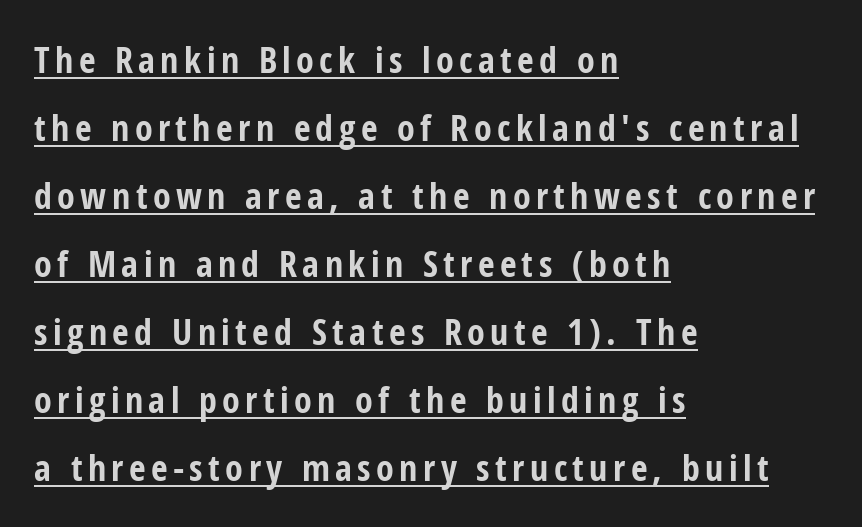
{"serif": "no", "italic": "no", "bold": "yes", "weight": "bold", "width": "condensed", "stroke_contrast": "low", "x_height": "medium", "monospaced": "no", "underline": "yes", "align": "left", "line_spacing_ratio": 1.89, "glyph_px": 36}
